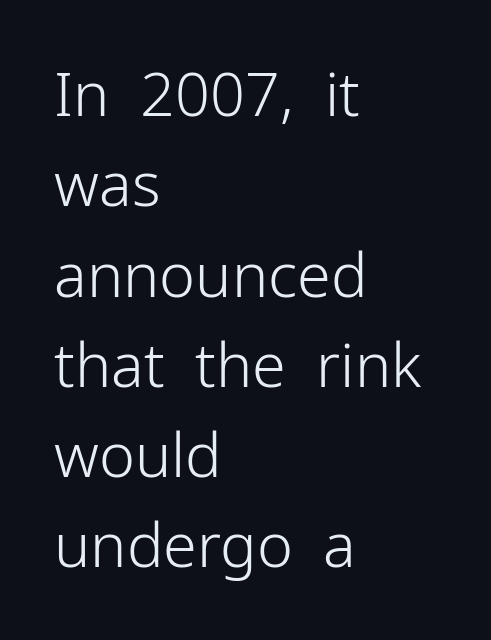
{"serif": "no", "italic": "no", "bold": "no", "weight": "light", "width": "normal", "stroke_contrast": "low", "x_height": "medium", "monospaced": "no", "underline": "no", "align": "left", "line_spacing": "normal", "line_spacing_ratio": 1.48, "letter_spacing": "normal", "letter_spacing_em": 0.0, "glyph_px": 61}
